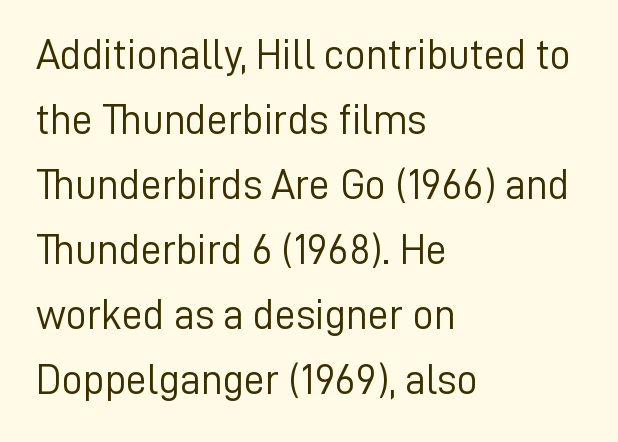
The image shows 42 px light sans-serif type, upright; set left-aligned, normal line spacing (1.55x), normal letter spacing, not underlined; low stroke contrast and a medium x-height.
